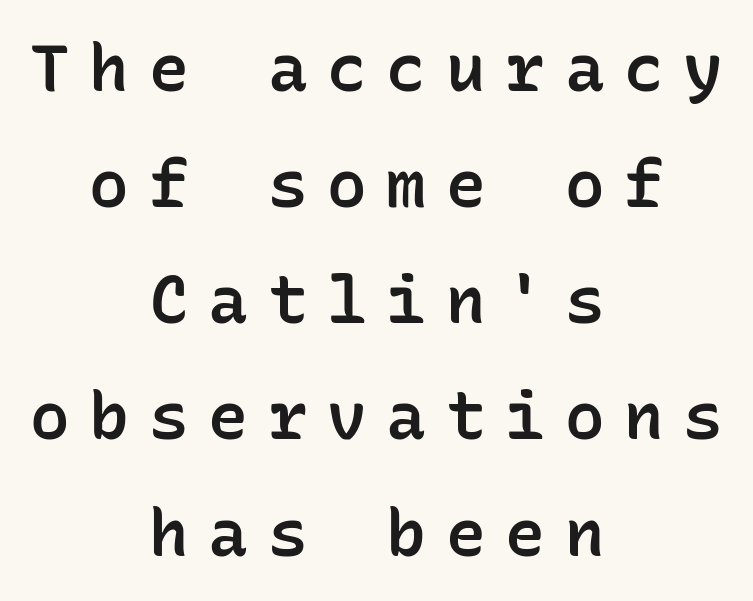
Fixed-width glyphs throughout — classic coding-font behaviour. How heavy is the stroke? Medium-heavy — a semibold, shy of bold. Classification — sans serif. Do the letters lean? They stand straight. Unmarked baselines from the first word to the last.
